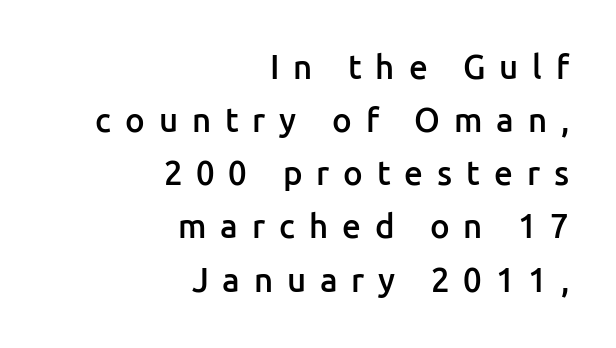
The image shows 33 px semibold sans-serif type, upright; set right-aligned, normal line spacing (1.61x), unusually wide letter spacing (+0.42 em), not underlined; low stroke contrast and a medium x-height.
